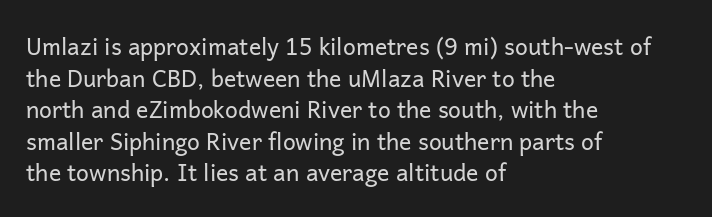
{"italic": "no", "bold": "no", "underline": "no", "align": "left", "line_spacing": "normal", "line_spacing_ratio": 1.37, "letter_spacing": "normal", "letter_spacing_em": 0.0, "glyph_px": 23}
